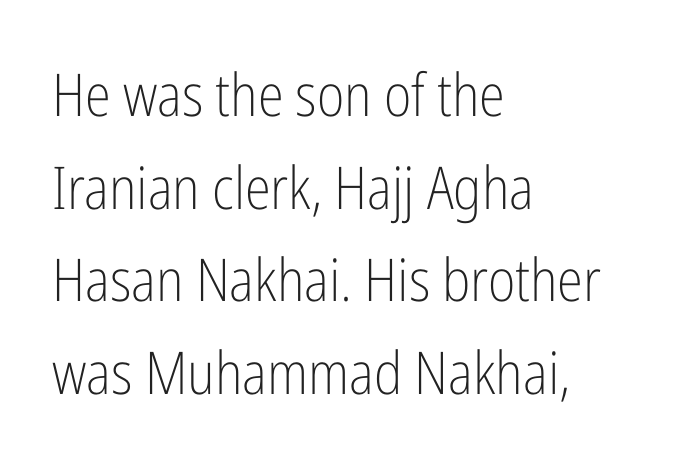
The image shows 59 px light, condensed sans-serif type, upright; set left-aligned, normal line spacing (1.57x), normal letter spacing, not underlined; low stroke contrast and a medium x-height.
